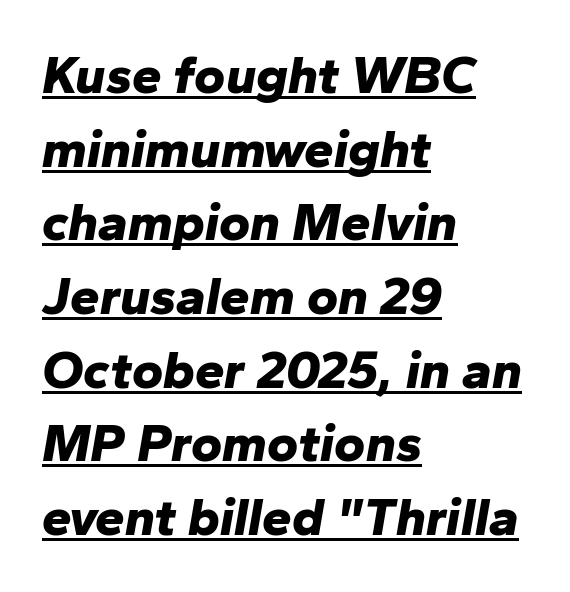
Q: Is the text bold? A: Yes.
Q: Is the text italic (slanted)? A: Yes, it leans right by about 10 degrees.
Q: Is the text underlined? A: Yes.
Q: How is the paragraph aligned? A: Left-aligned.
Q: Is the spacing between letters normal or unusually wide? A: Normal.
Q: Is the spacing between lines tight, normal or loose? A: Normal.
Q: Width (condensed, normal, or wide)? A: Normal.
Q: Stroke contrast? A: Low.
Q: x-height? A: Medium.
Q: Monospaced? A: No.
